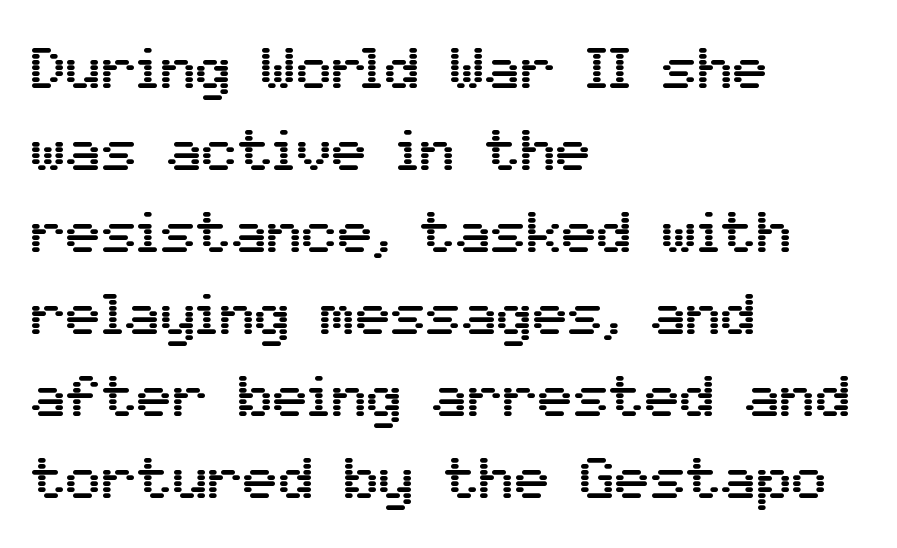
Q: Is the text italic (slanted)? A: No, it is upright.
Q: Is the typeface a serif or a sans-serif typeface? A: Sans-serif.
Q: Is the text underlined? A: No.
Q: How is the paragraph aligned? A: Left-aligned.
Q: Is the spacing between letters normal or unusually wide? A: Normal.
Q: Is the spacing between lines tight, normal or loose? A: Normal.
Q: Width (condensed, normal, or wide)? A: Normal.
Q: Stroke contrast? A: Medium.
Q: x-height? A: Medium.
Q: Monospaced? A: No.
